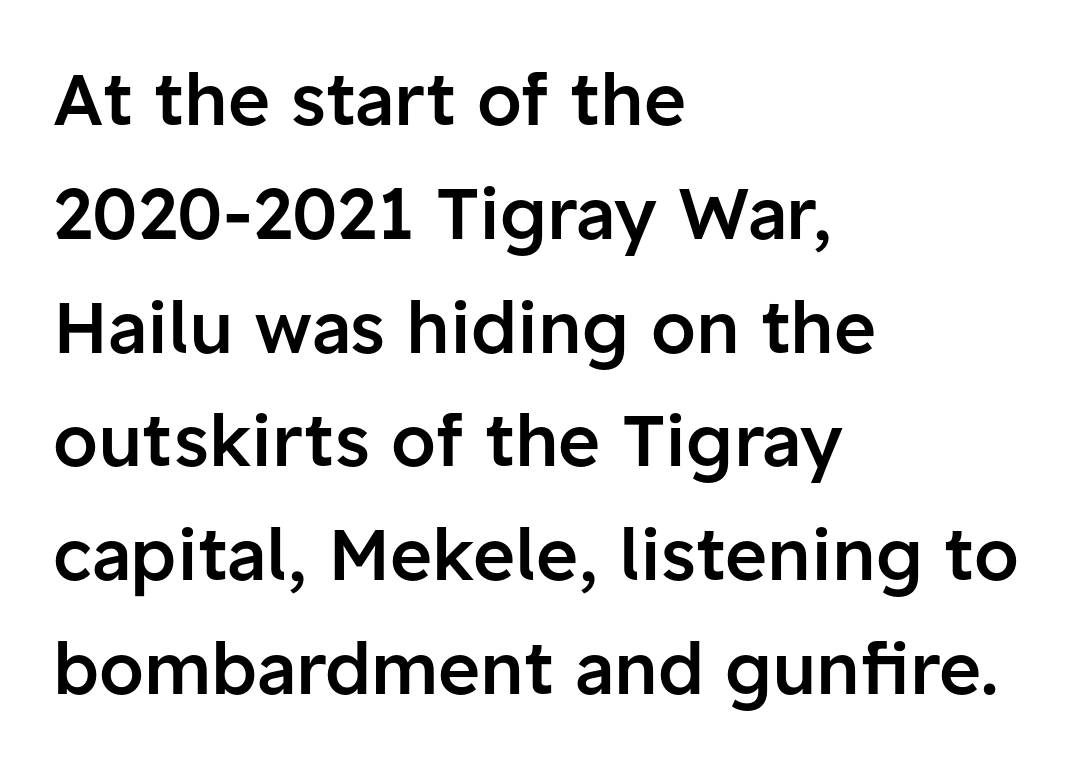
Q: Is the text bold? A: Semi-bold.
Q: Is the text italic (slanted)? A: No, it is upright.
Q: Is the typeface a serif or a sans-serif typeface? A: Sans-serif.
Q: Is the text underlined? A: No.
Q: How is the paragraph aligned? A: Left-aligned.
Q: Is the spacing between letters normal or unusually wide? A: Normal.
Q: Is the spacing between lines tight, normal or loose? A: Normal.
Q: Width (condensed, normal, or wide)? A: Normal.
Q: Stroke contrast? A: Low.
Q: x-height? A: Medium.
Q: Monospaced? A: No.
